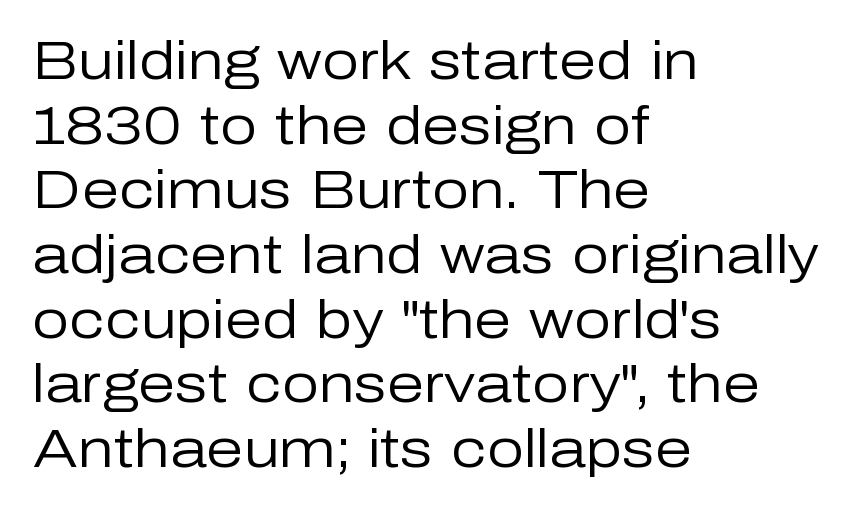
{"serif": "no", "italic": "no", "bold": "no", "weight": "regular", "width": "normal", "stroke_contrast": "low", "x_height": "medium", "monospaced": "no", "underline": "no", "align": "left", "line_spacing_ratio": 1.22, "letter_spacing": "normal", "letter_spacing_em": 0.0, "glyph_px": 53}
